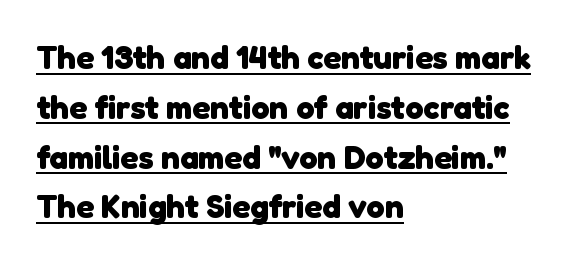
One-word summary of the alignment: left. Is this a fixed-width face? No — the glyphs have proportional, varying widths. Reading down the column, the eye jumps a familiar distance to each next line. There is no visible air inserted between adjacent glyphs.
